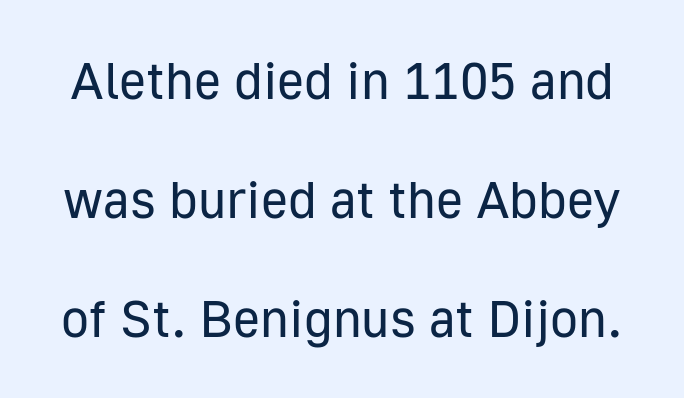
Rendered with straight, roman letterforms. Weight class: somewhere from thin through regular. Airy leading. A bare baseline throughout the passage.
